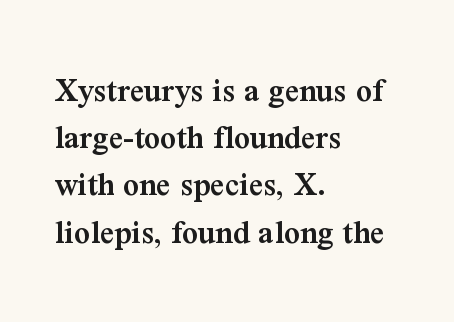
Q: Is the text bold? A: Semi-bold.
Q: Is the text italic (slanted)? A: No, it is upright.
Q: Is the typeface a serif or a sans-serif typeface? A: Serif.
Q: Is the text underlined? A: No.
Q: How is the paragraph aligned? A: Left-aligned.
Q: Is the spacing between letters normal or unusually wide? A: Normal.
Q: Is the spacing between lines tight, normal or loose? A: Normal.
Q: Width (condensed, normal, or wide)? A: Normal.
Q: Stroke contrast? A: Medium.
Q: x-height? A: Medium.
Q: Monospaced? A: No.
